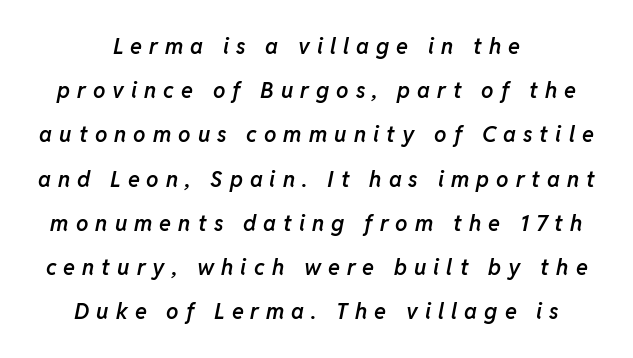
The image shows 22 px text type, italic (leaning right); set centered, loose line spacing (2.01x), unusually wide letter spacing (+0.32 em), not underlined.
